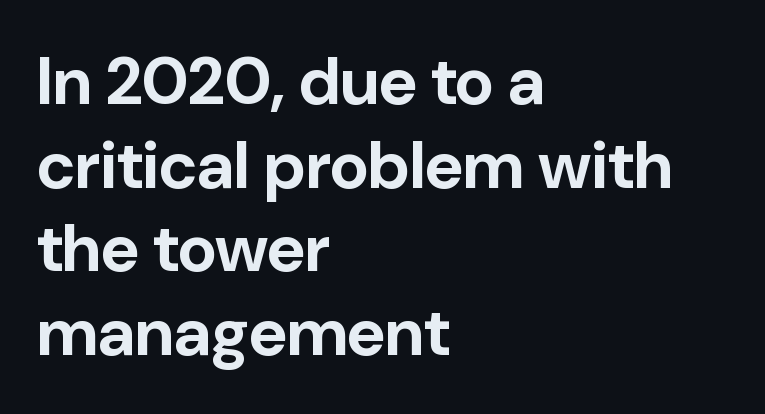
The image shows 67 px bold sans-serif type, upright; set left-aligned, normal line spacing (1.25x), normal letter spacing, not underlined; low stroke contrast and a medium x-height.
